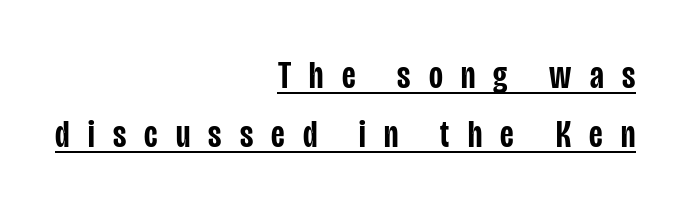
{"serif": "no", "italic": "no", "bold": "semi", "weight": "semibold", "width": "condensed", "stroke_contrast": "low", "x_height": "large", "monospaced": "no", "underline": "yes", "align": "right", "line_spacing": "normal", "line_spacing_ratio": 1.56, "letter_spacing": "wide", "letter_spacing_em": 0.48, "glyph_px": 38}
